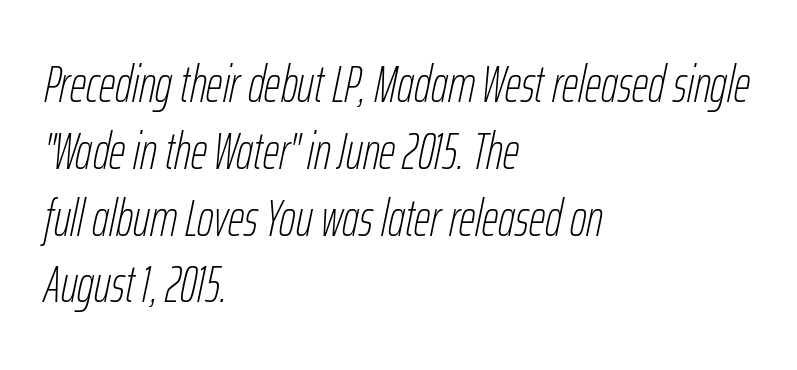
The image shows 51 px thin, condensed type, italic (leaning right); set left-aligned, normal line spacing (1.31x), normal letter spacing, not underlined; low stroke contrast and a medium x-height.
